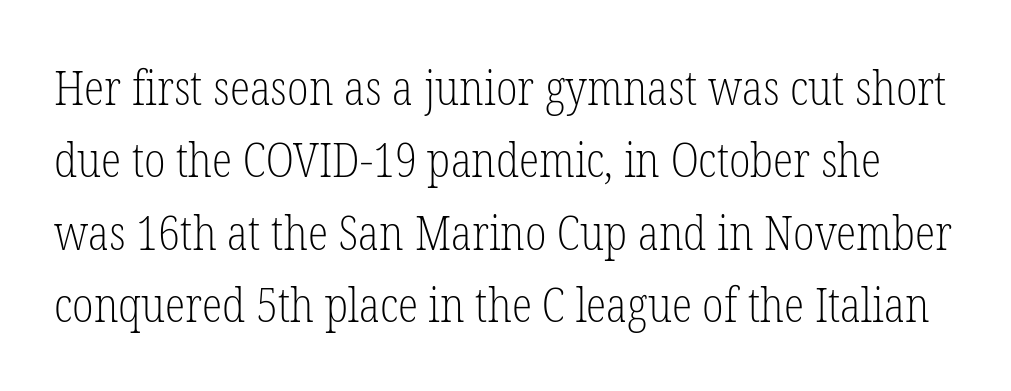
Q: Is the text bold? A: No.
Q: Is the text italic (slanted)? A: No, it is upright.
Q: Is the typeface a serif or a sans-serif typeface? A: Serif.
Q: Is the text underlined? A: No.
Q: Is the spacing between letters normal or unusually wide? A: Normal.
Q: Is the spacing between lines tight, normal or loose? A: Normal.
Q: Width (condensed, normal, or wide)? A: Condensed.
Q: Stroke contrast? A: Low.
Q: x-height? A: Medium.
Q: Monospaced? A: No.
